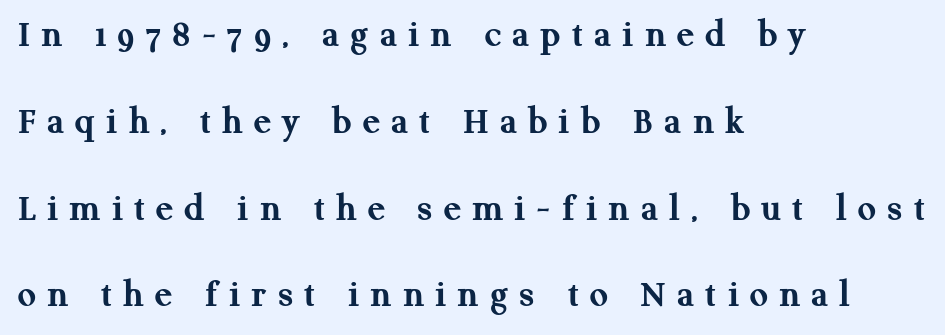
Q: Is the text bold? A: Yes.
Q: Is the text italic (slanted)? A: No, it is upright.
Q: Is the typeface a serif or a sans-serif typeface? A: Serif.
Q: Is the text underlined? A: No.
Q: How is the paragraph aligned? A: Left-aligned.
Q: Is the spacing between letters normal or unusually wide? A: Unusually wide.
Q: Is the spacing between lines tight, normal or loose? A: Loose.
Q: Width (condensed, normal, or wide)? A: Normal.
Q: Stroke contrast? A: Medium.
Q: x-height? A: Medium.
Q: Monospaced? A: No.
